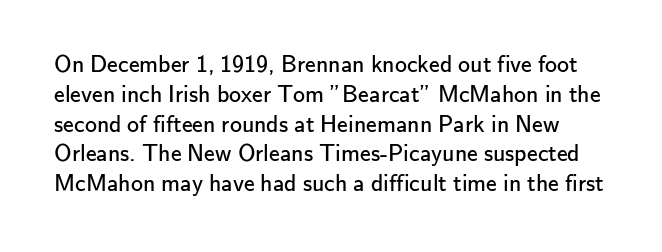
The image shows 24 px text type, upright; set line spacing 1.24x, normal letter spacing, not underlined.
